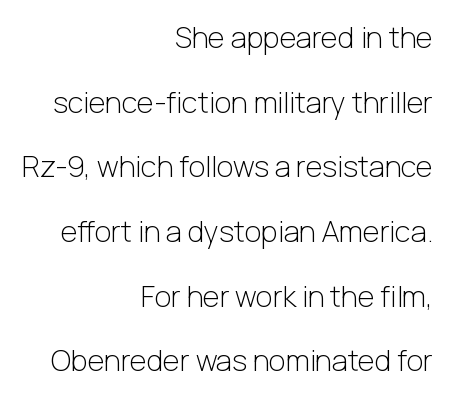
{"serif": "no", "italic": "no", "bold": "no", "weight": "light", "width": "normal", "stroke_contrast": "low", "x_height": "medium", "monospaced": "no", "underline": "no", "align": "right", "line_spacing": "loose", "line_spacing_ratio": 2.23, "letter_spacing": "normal", "letter_spacing_em": 0.0, "glyph_px": 29}
